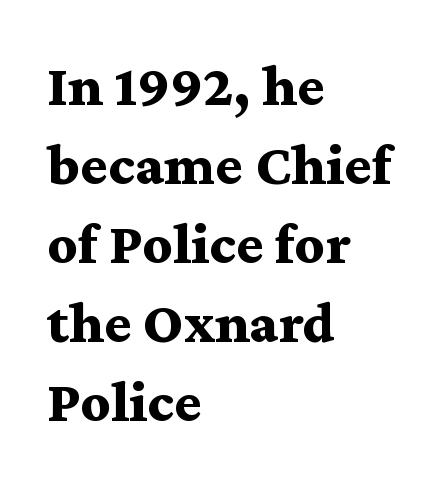
The image shows 59 px bold, wide serif type, upright; set left-aligned, normal line spacing (1.34x), normal letter spacing, not underlined; medium stroke contrast and a medium x-height.
